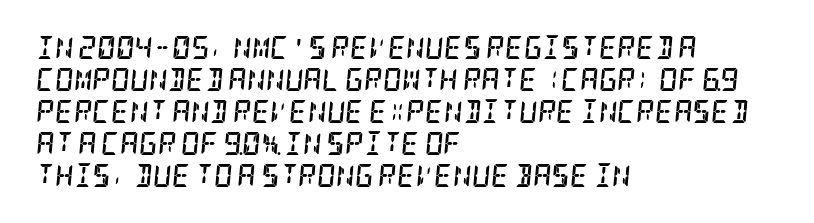
One-word summary of the alignment: left. Look at the tracking — it's just the regular setting, nothing added. The text carries the slant typical of an italic or oblique font. Words float on clear page, feet unadorned. The letters are bold, with thick, heavy strokes. The line-height multiplier appears to be the usual default.
